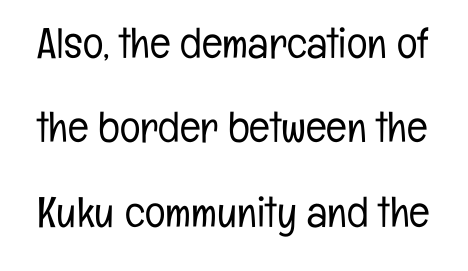
The image shows 43 px light, condensed sans-serif type, upright; set loose line spacing (1.96x), normal letter spacing, not underlined; low stroke contrast and a medium x-height.
